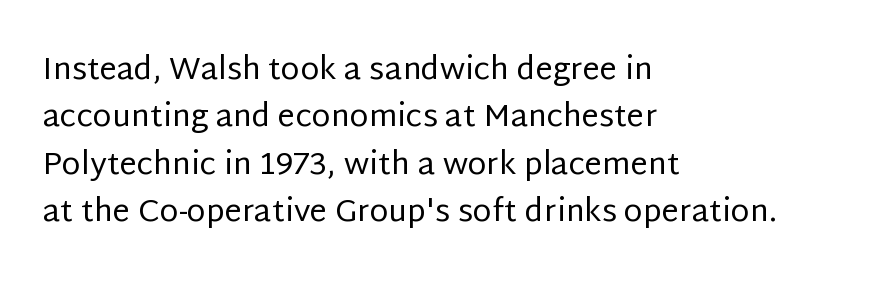
Descender tails drop into unmarked territory. The type is set solid horizontally, with unmodified tracking. The weight tops out at a normal text grade. The letters stand upright; this is a roman face. The vertical gap from one line to the next is medium.
